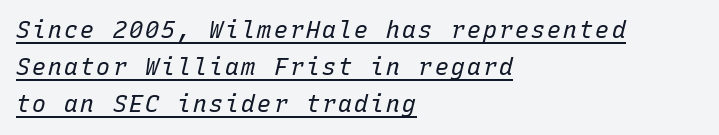
The image shows 23 px text type, italic (leaning right); set left-aligned, normal line spacing (1.61x), underlined.
